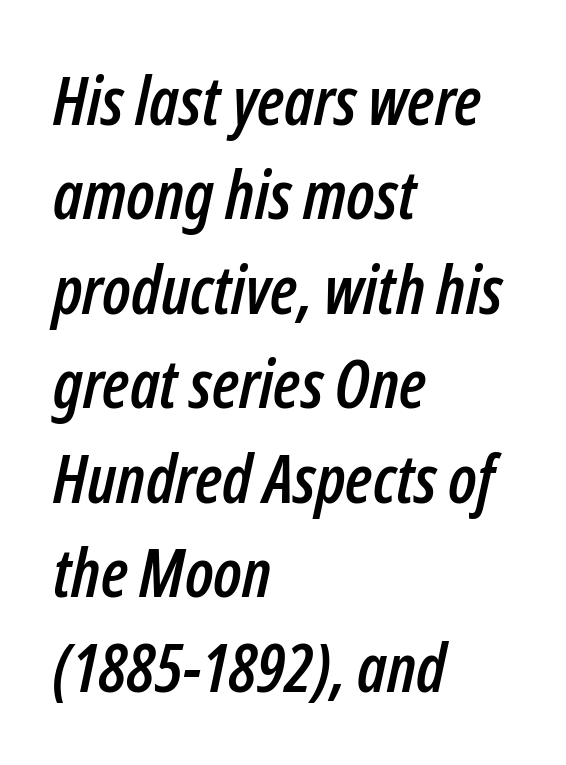
{"italic": "yes", "lean": "right", "slant_degrees": 12, "width": "condensed", "stroke_contrast": "low", "x_height": "medium", "monospaced": "no", "underline": "no", "align": "left", "line_spacing": "normal", "line_spacing_ratio": 1.41, "letter_spacing": "normal", "letter_spacing_em": 0.0, "glyph_px": 67}
